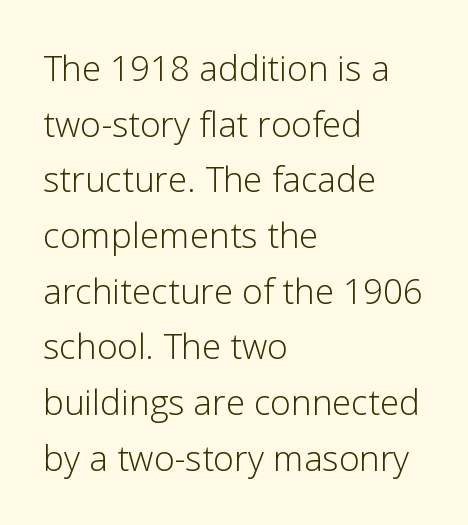
Check under the words: just untouched page. Stroke terminals: plain, sans-serif. Characters follow at the spacing the type designer built in. Stems here are at most as thick as an everyday book face.
